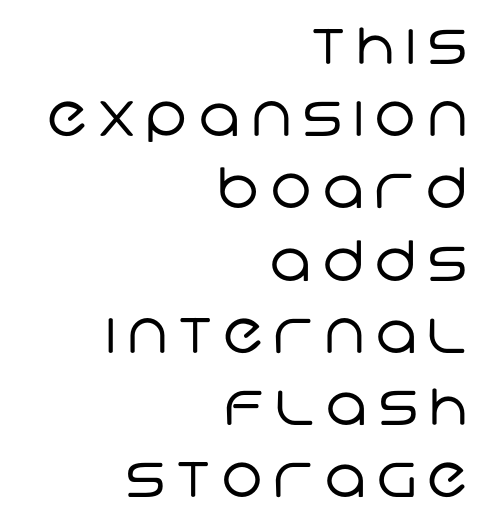
Q: Is the text bold? A: No.
Q: Is the typeface a serif or a sans-serif typeface? A: Sans-serif.
Q: Is the text underlined? A: No.
Q: How is the paragraph aligned? A: Right-aligned.
Q: Is the spacing between lines tight, normal or loose? A: Normal.
Q: Width (condensed, normal, or wide)? A: Normal.
Q: Stroke contrast? A: Low.
Q: x-height? A: Large.
Q: Monospaced? A: No.
